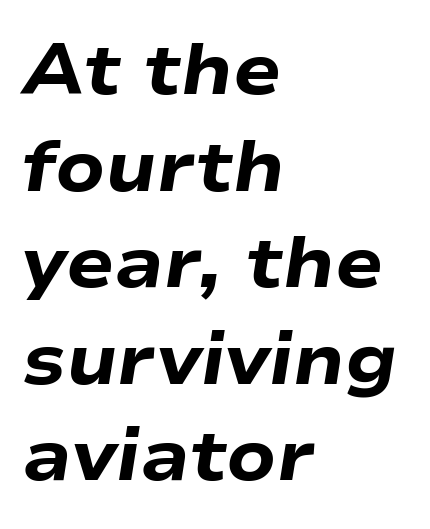
{"italic": "yes", "lean": "right", "slant_degrees": 9, "bold": "yes", "weight": "heavy", "width": "wide", "stroke_contrast": "low", "x_height": "medium", "monospaced": "no", "underline": "no", "align": "left", "line_spacing": "normal", "line_spacing_ratio": 1.36, "letter_spacing": "normal", "letter_spacing_em": 0.0, "glyph_px": 71}
